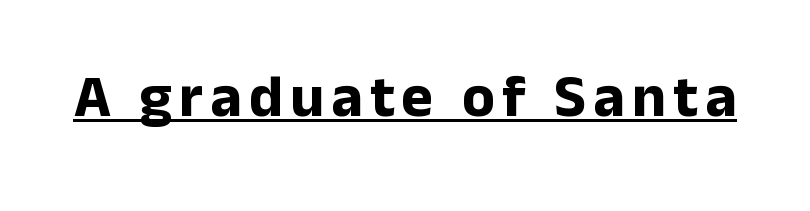
The image shows 60 px bold sans-serif type, upright; set underlined; low stroke contrast and a medium x-height.
